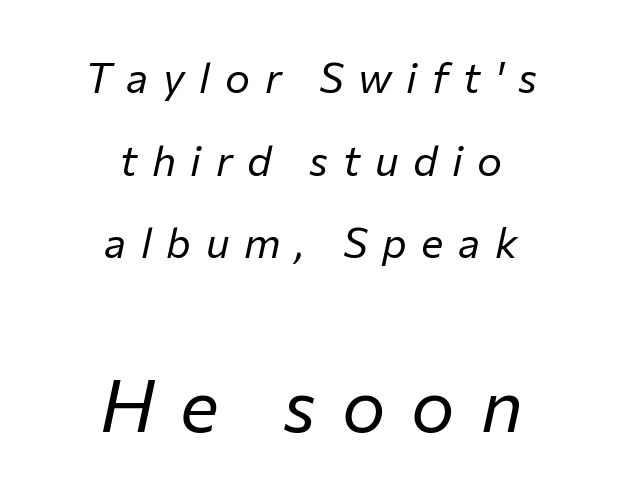
Emphasis-style slanted type is in use. The cut favours lightness, reaching ordinary text weight at its darkest. Which chunk is bigger? The second one — the bottom block dwarfs the top. Horizontally, the lines are justified to the midpoint only. The zone under the glyphs is completely vacant. The face used here is rendered with a markedly widened letterfit.
